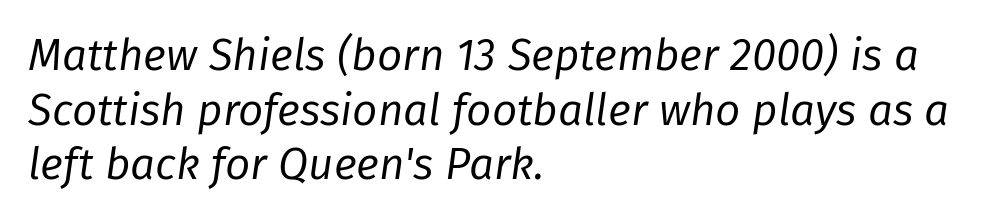
Q: Is the text bold? A: No.
Q: Is the text italic (slanted)? A: Yes, it leans right by about 8 degrees.
Q: Is the text underlined? A: No.
Q: How is the paragraph aligned? A: Left-aligned.
Q: Is the spacing between letters normal or unusually wide? A: Normal.
Q: Width (condensed, normal, or wide)? A: Normal.
Q: Stroke contrast? A: Low.
Q: x-height? A: Medium.
Q: Monospaced? A: No.
